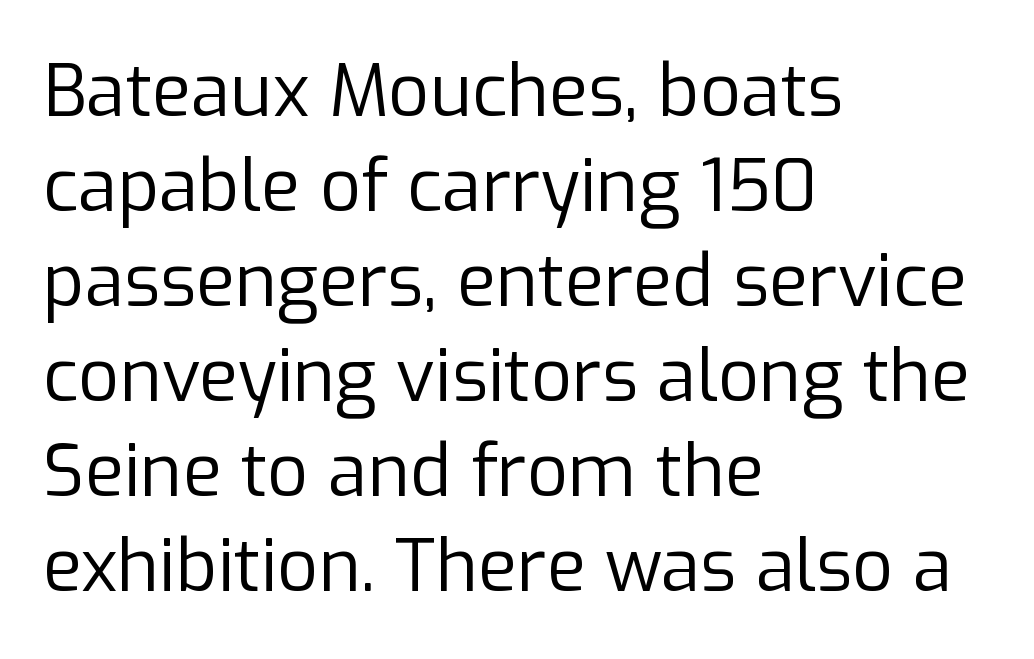
Q: Is the text bold? A: No.
Q: Is the text italic (slanted)? A: No, it is upright.
Q: Is the typeface a serif or a sans-serif typeface? A: Sans-serif.
Q: Is the text underlined? A: No.
Q: How is the paragraph aligned? A: Left-aligned.
Q: Is the spacing between letters normal or unusually wide? A: Normal.
Q: Is the spacing between lines tight, normal or loose? A: Normal.
Q: Width (condensed, normal, or wide)? A: Normal.
Q: Stroke contrast? A: Low.
Q: x-height? A: Medium.
Q: Monospaced? A: No.
